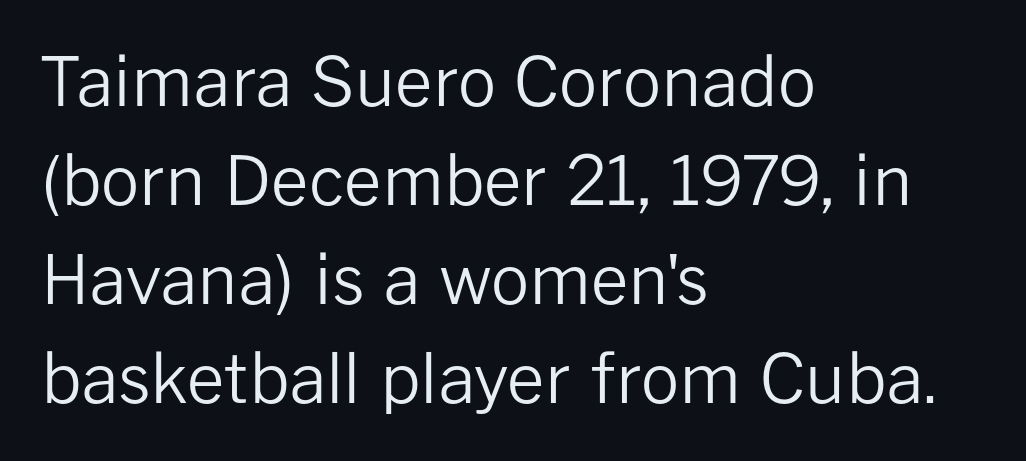
Q: Is the text bold? A: No.
Q: Is the text italic (slanted)? A: No, it is upright.
Q: Is the typeface a serif or a sans-serif typeface? A: Sans-serif.
Q: Is the text underlined? A: No.
Q: How is the paragraph aligned? A: Left-aligned.
Q: Is the spacing between letters normal or unusually wide? A: Normal.
Q: Is the spacing between lines tight, normal or loose? A: Normal.
Q: Width (condensed, normal, or wide)? A: Normal.
Q: Stroke contrast? A: Low.
Q: x-height? A: Medium.
Q: Monospaced? A: No.
